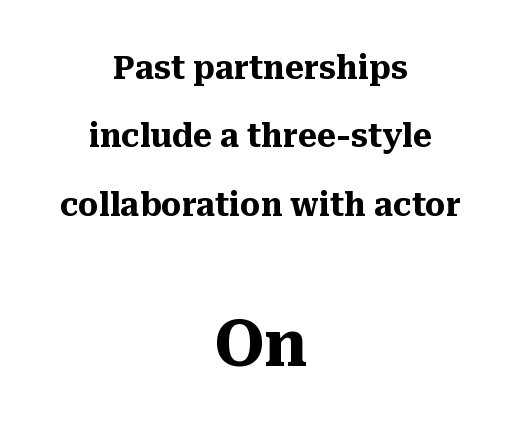
The image shows 64 px heavy serif type, upright; set centered, loose line spacing (2.14x), normal letter spacing, not underlined; the second (bottom) block is 2.0x larger; medium stroke contrast and a medium x-height.
